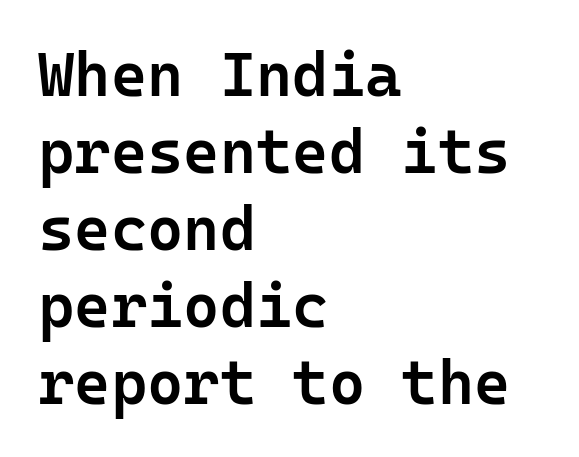
{"serif": "no", "italic": "no", "bold": "semi", "weight": "semibold", "width": "normal", "stroke_contrast": "low", "x_height": "medium", "monospaced": "yes", "underline": "no", "align": "left", "line_spacing_ratio": 1.24, "letter_spacing": "normal", "letter_spacing_em": 0.0, "glyph_px": 62}
